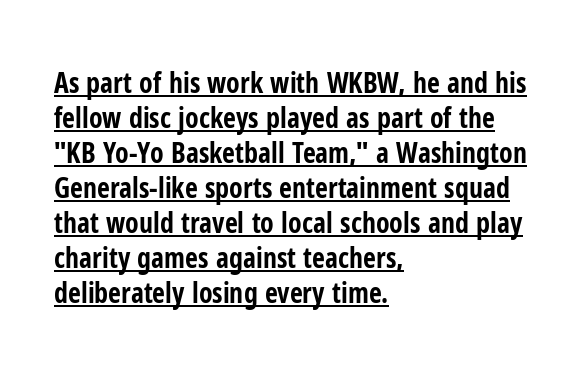
Q: Is the text bold? A: Yes.
Q: Is the text italic (slanted)? A: No, it is upright.
Q: Is the typeface a serif or a sans-serif typeface? A: Sans-serif.
Q: Is the text underlined? A: Yes.
Q: How is the paragraph aligned? A: Left-aligned.
Q: Is the spacing between letters normal or unusually wide? A: Normal.
Q: Is the spacing between lines tight, normal or loose? A: Normal.
Q: Width (condensed, normal, or wide)? A: Condensed.
Q: Stroke contrast? A: Low.
Q: x-height? A: Medium.
Q: Monospaced? A: No.
